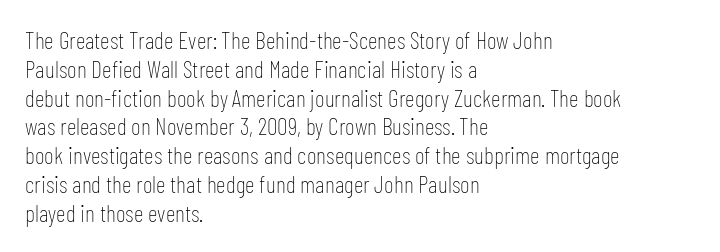
Q: Is the text bold? A: No.
Q: Is the text italic (slanted)? A: No, it is upright.
Q: Is the text underlined? A: No.
Q: How is the paragraph aligned? A: Left-aligned.
Q: Is the spacing between letters normal or unusually wide? A: Normal.
